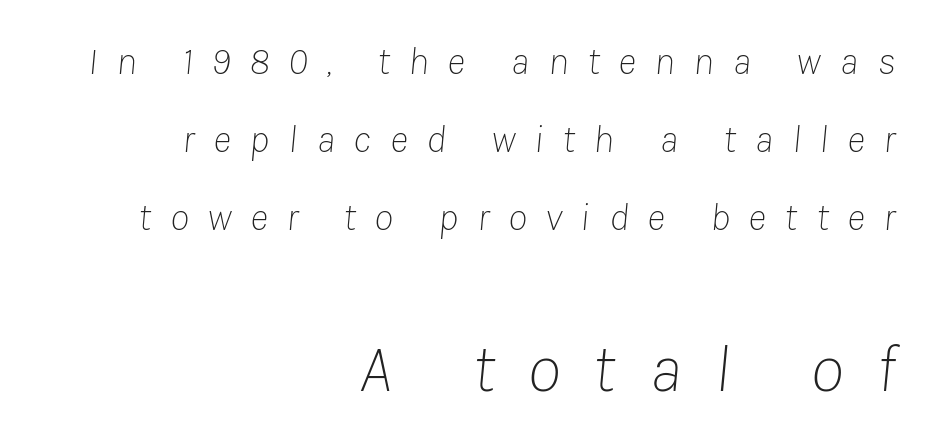
Honestly, there is no underline to notice here at all. When letters slant like this, we call the style italic. This is not heavy type; no bold has been used. Varying glyph widths throughout — classic text-font behaviour. These lines stack with their right ends in a neat column.
